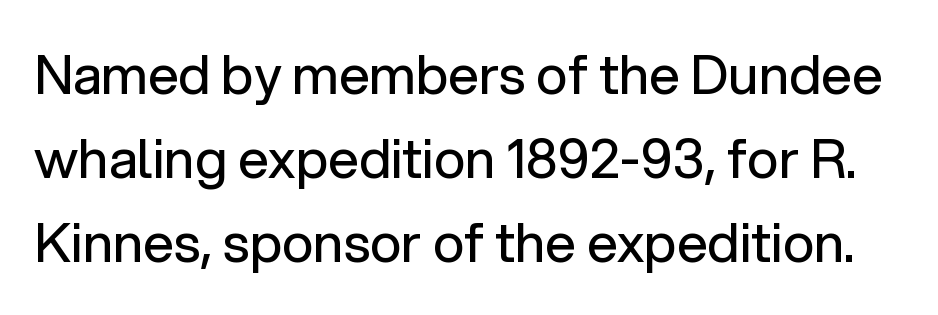
The letters advance in unequal steps, a hallmark of proportional type. The glyphs are unaccompanied by any horizontal stroke below them. Does the type have serifs? No, each stem ends abruptly. Vertical strokes here are truly vertical.
